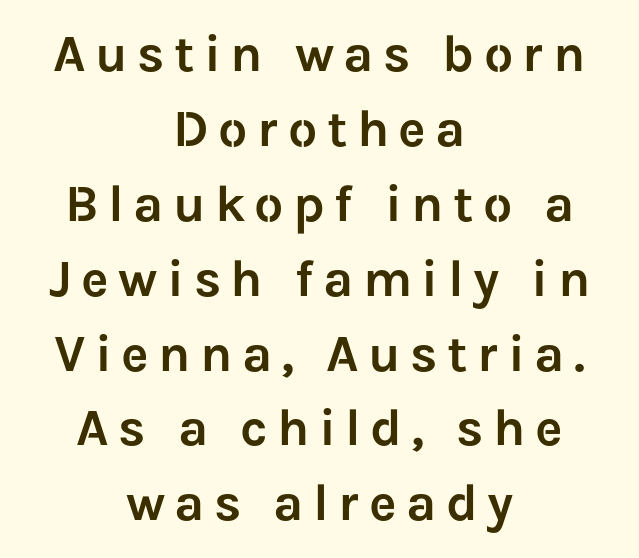
The type family on display is of the sans-serif kind. The face used here is proportionally spaced, like ordinary book or web type. These lines are centered, leaving both edges ragged. Regarding leading, the lines here are spaced in the standard way. Anything drawn beneath the words? Only blank space. You can tell it's not italic because the verticals are truly vertical.
